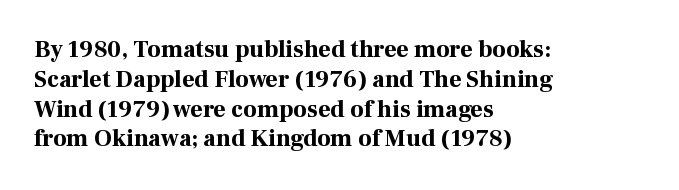
Every character sits straight up, as roman type does. This rendering uses left alignment, leaving the right contour irregular. Letters rest on an invisible, unmarked baseline. The passage shown has conventional tracking throughout. Pretty heavy lettering here — definitely bold.
